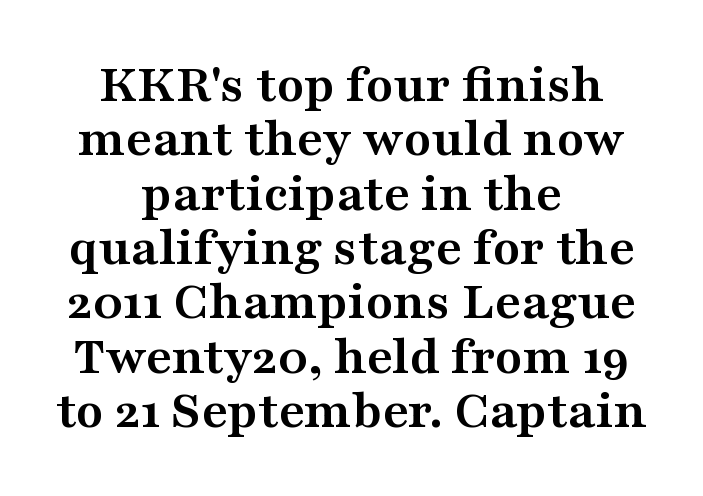
The image shows 56 px semibold, wide serif type, upright; set centered, tight line spacing (0.97x), normal letter spacing, not underlined; medium stroke contrast and a medium x-height.
